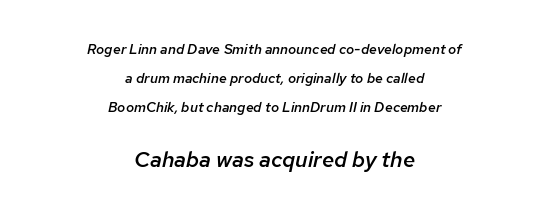
The setting favours the middle, as headings and verse often do. The specimen reads as italic at a glance. Nobody drew a line under any word here. The strokes are fattened partway — semibold, not bold. Character size in the trailing block exceeds that of the leading block. The rendering keeps characters at their native spacing.
